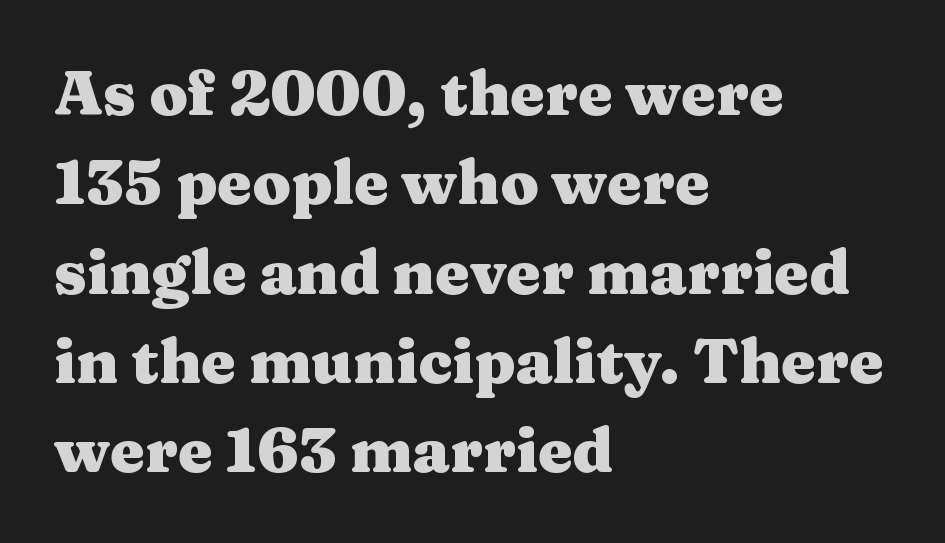
Q: Is the text bold? A: Yes.
Q: Is the text italic (slanted)? A: No, it is upright.
Q: Is the typeface a serif or a sans-serif typeface? A: Serif.
Q: Is the text underlined? A: No.
Q: How is the paragraph aligned? A: Left-aligned.
Q: Is the spacing between letters normal or unusually wide? A: Normal.
Q: Is the spacing between lines tight, normal or loose? A: Normal.
Q: Width (condensed, normal, or wide)? A: Wide.
Q: Stroke contrast? A: Medium.
Q: x-height? A: Medium.
Q: Monospaced? A: No.
